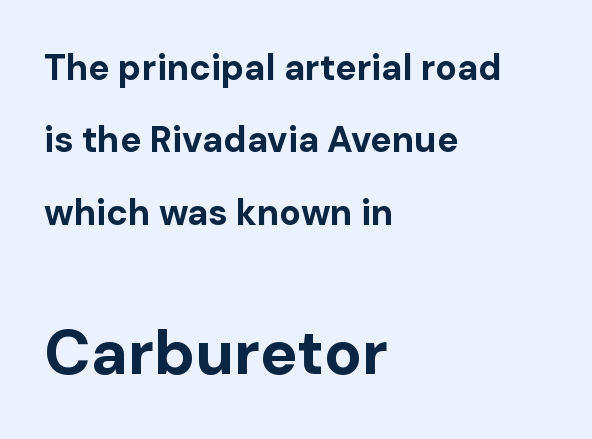
The image shows 63 px bold sans-serif type, upright; set left-aligned, loose line spacing (2.01x), normal letter spacing, not underlined; the second (bottom) block is 1.75x larger; low stroke contrast and a medium x-height.
